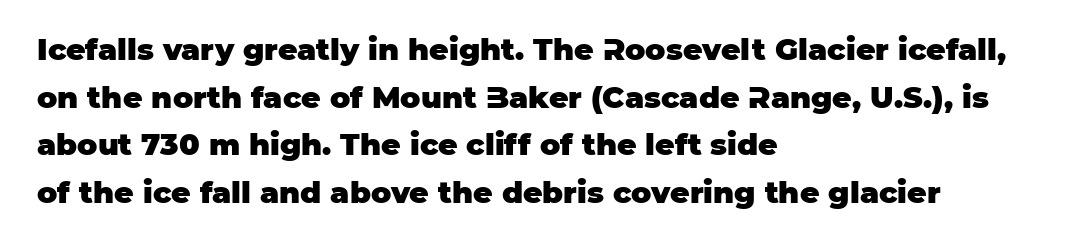
Q: Is the text bold? A: Yes.
Q: Is the text italic (slanted)? A: No, it is upright.
Q: Is the typeface a serif or a sans-serif typeface? A: Sans-serif.
Q: Is the text underlined? A: No.
Q: How is the paragraph aligned? A: Left-aligned.
Q: Is the spacing between letters normal or unusually wide? A: Normal.
Q: Is the spacing between lines tight, normal or loose? A: Normal.
Q: Width (condensed, normal, or wide)? A: Normal.
Q: Stroke contrast? A: Low.
Q: x-height? A: Large.
Q: Monospaced? A: No.
